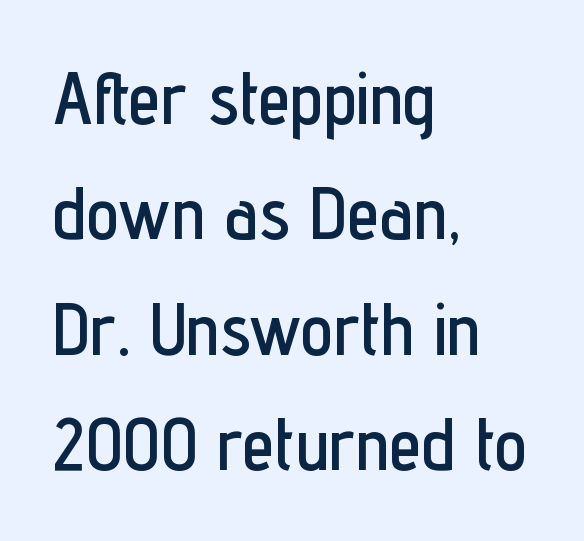
Nobody drew a line under any word here. These lines are rendered in a variable-pitch font. In terms of leading, this rendering sits right in the middle. Students, note that the glyphs here touch the page at normal intervals. The lines are quadded left. Ascenders rise straight up at ninety degrees.
